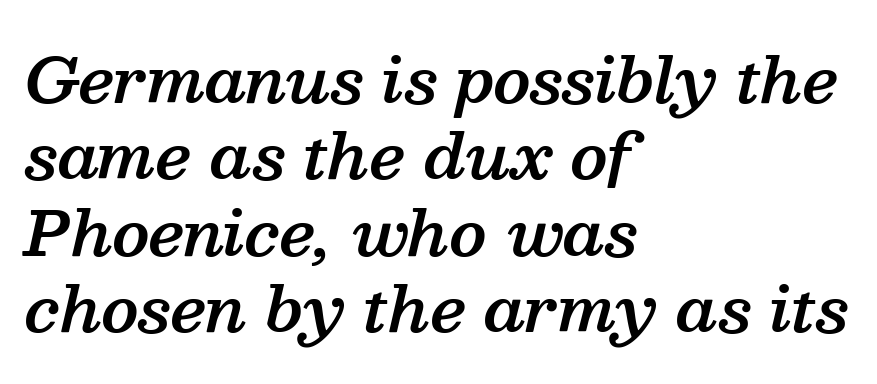
The image shows 62 px semibold serif type, italic (leaning right); set left-aligned, line spacing 1.23x, normal letter spacing, not underlined; medium stroke contrast and a medium x-height.
